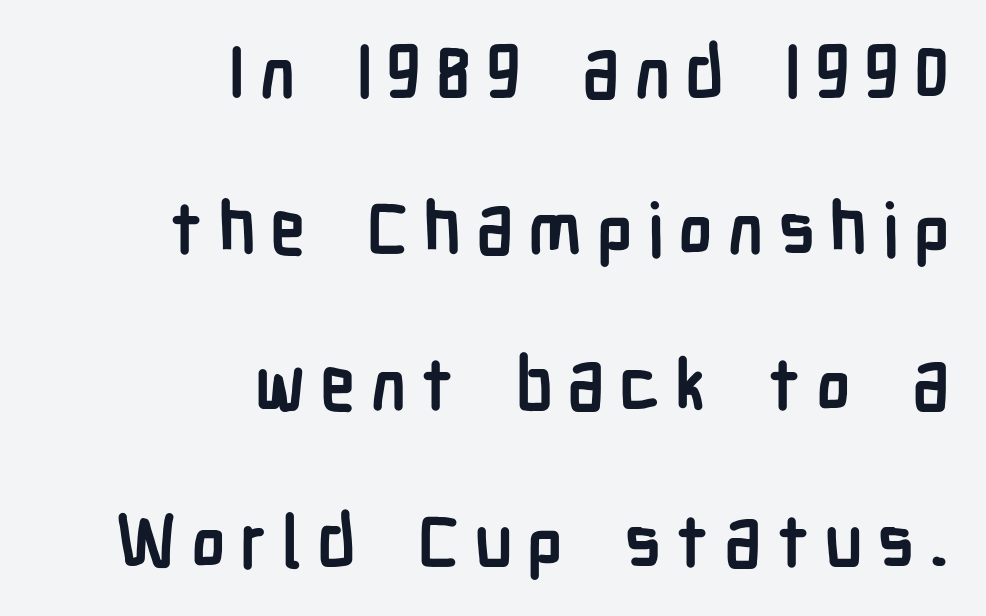
Decoration check: the copy has no underline. These lines are rendered in a variable-pitch font. What kind of face is this? One without serifs — a sans. The typography opts for an upright posture over an oblique one. On the weight axis this lands at bold, roughly 700.
